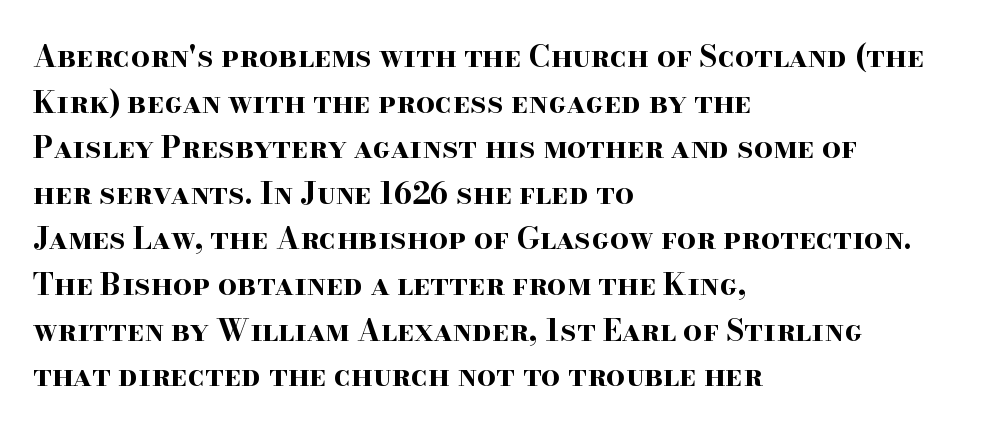
The image shows 30 px bold, wide serif type, upright; set left-aligned, normal line spacing (1.52x), normal letter spacing, not underlined; high stroke contrast and a small x-height.
